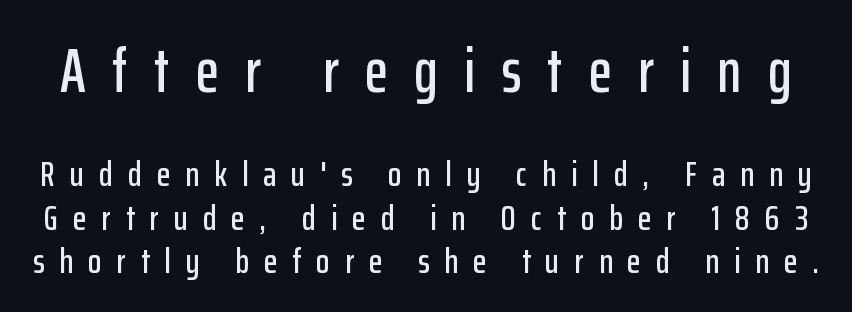
These two chunks differ in scale, with the top chunk taking the larger measure. Check where the strokes stop: nothing finishes them off — pure sans. Each letter keeps its own natural width here, so spacing adapts to shape. Every stem runs plumb, perpendicular to the baseline. Look at the tracking — it's clearly loosened, letters drifting apart. The foot of each line stays bare and open.
